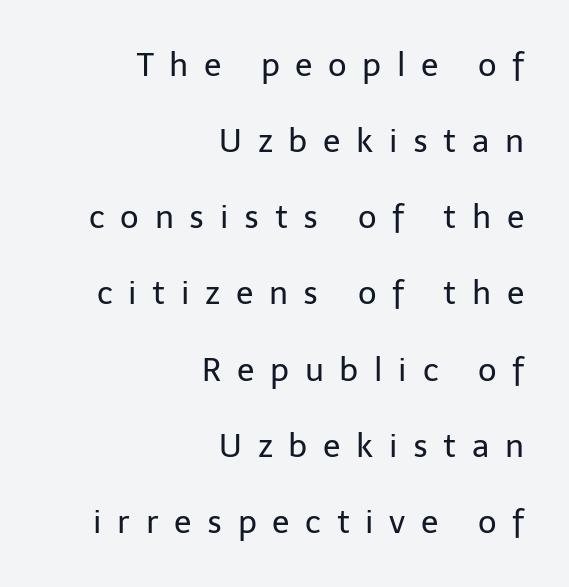
Alignment: flush right. How are the letters spaced? Widely, with obvious added tracking. This sample has the flowing, uneven cadence of proportional lettering. The string is rendered with underlining switched off. Unbolded letterforms with no extra heft. Is there any slant? The stems are plumb.
